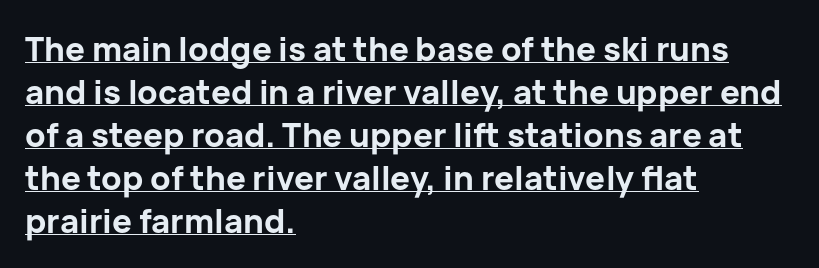
Q: Is the text bold? A: Yes.
Q: Is the text italic (slanted)? A: No, it is upright.
Q: Is the typeface a serif or a sans-serif typeface? A: Sans-serif.
Q: Is the text underlined? A: Yes.
Q: How is the paragraph aligned? A: Left-aligned.
Q: Is the spacing between letters normal or unusually wide? A: Normal.
Q: Is the spacing between lines tight, normal or loose? A: Normal.
Q: Width (condensed, normal, or wide)? A: Normal.
Q: Stroke contrast? A: Low.
Q: x-height? A: Medium.
Q: Monospaced? A: No.
